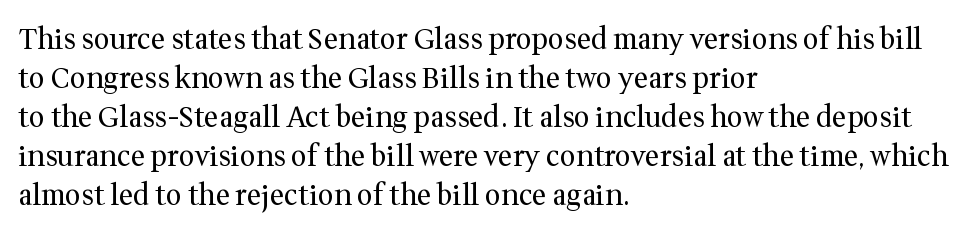
Q: Is the text bold? A: No.
Q: Is the text italic (slanted)? A: No, it is upright.
Q: Is the typeface a serif or a sans-serif typeface? A: Serif.
Q: Is the text underlined? A: No.
Q: How is the paragraph aligned? A: Left-aligned.
Q: Is the spacing between letters normal or unusually wide? A: Normal.
Q: Is the spacing between lines tight, normal or loose? A: Normal.
Q: Width (condensed, normal, or wide)? A: Normal.
Q: Stroke contrast? A: Medium.
Q: x-height? A: Medium.
Q: Monospaced? A: No.
